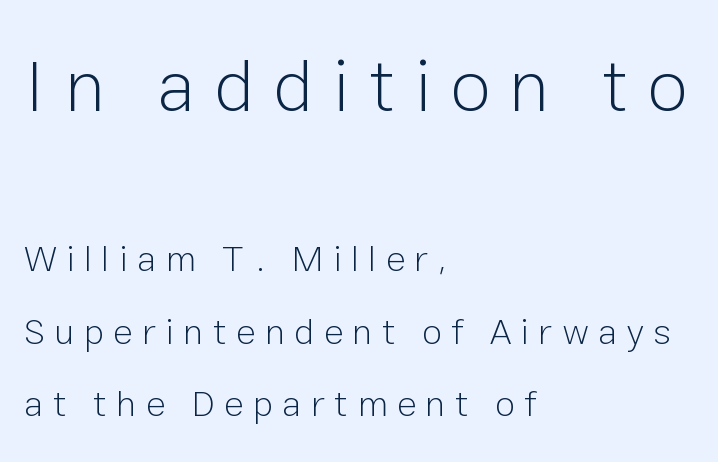
The image shows 74 px light sans-serif type, upright; set left-aligned, loose line spacing (1.95x), unusually wide letter spacing (+0.25 em), not underlined; the first (top) block is 2.0x larger; low stroke contrast and a medium x-height.
